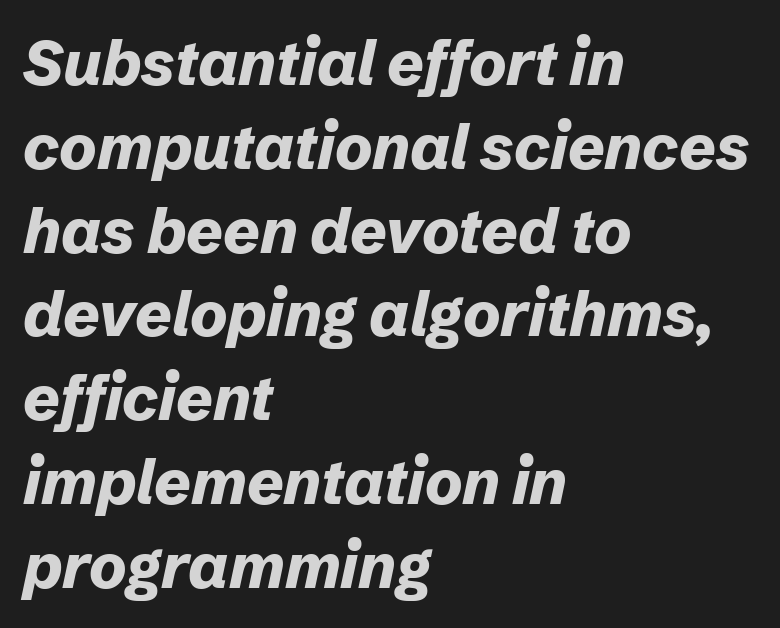
{"italic": "yes", "lean": "right", "slant_degrees": 12, "bold": "yes", "weight": "bold", "width": "normal", "stroke_contrast": "low", "x_height": "medium", "monospaced": "no", "underline": "no", "align": "left", "line_spacing": "normal", "line_spacing_ratio": 1.33, "letter_spacing": "normal", "letter_spacing_em": 0.0, "glyph_px": 63}
